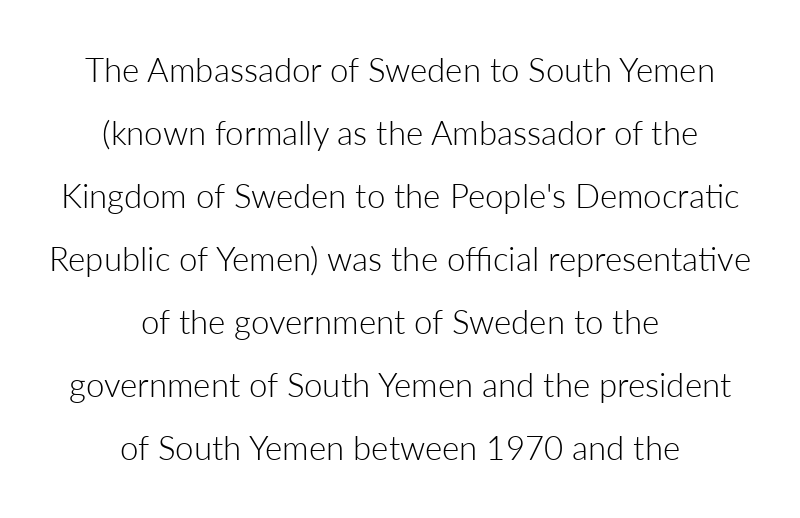
{"serif": "no", "italic": "no", "bold": "no", "weight": "light", "width": "normal", "stroke_contrast": "low", "x_height": "medium", "monospaced": "no", "underline": "no", "align": "center", "line_spacing": "loose", "line_spacing_ratio": 1.91, "letter_spacing": "normal", "letter_spacing_em": 0.0, "glyph_px": 33}
